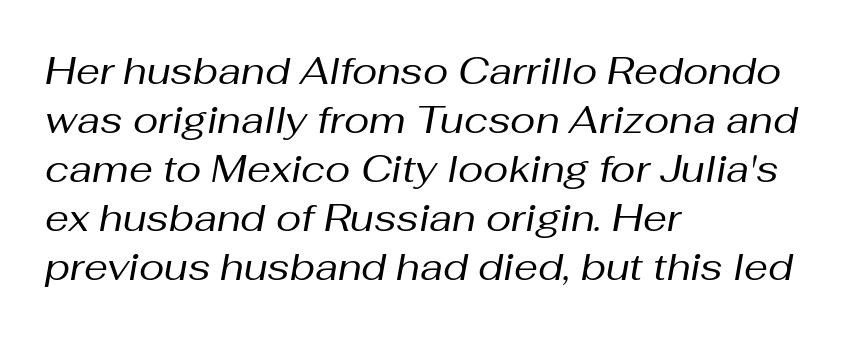
Descenders are the only things crossing below the line. Summary of vertical rhythm: regular, with standard interline spacing. Think standard paragraph weight, or any step lighter than that. Inter-character spacing is left at the font's built-in metrics.
